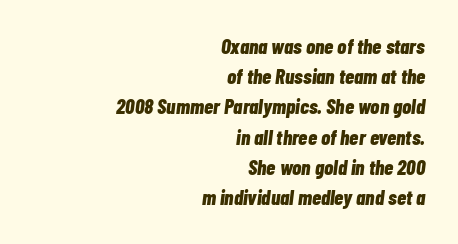
The image shows 21 px bold type, italic (leaning right); set right-aligned, normal line spacing (1.44x), normal letter spacing, not underlined.
